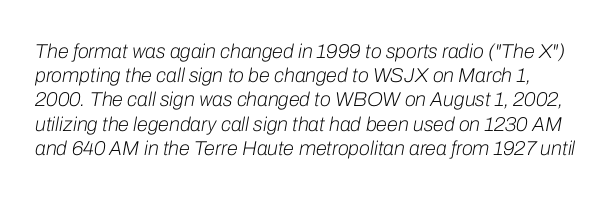
{"italic": "yes", "lean": "right", "slant_degrees": 10, "bold": "no", "underline": "no", "line_spacing_ratio": 1.21, "letter_spacing": "normal", "letter_spacing_em": 0.0, "glyph_px": 20}
